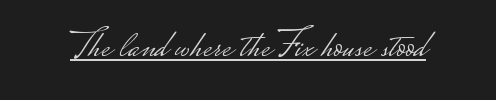
Q: Is the text bold? A: No.
Q: Is the text italic (slanted)? A: Yes.
Q: Is the typeface a serif or a sans-serif typeface? A: Sans-serif.
Q: Is the text underlined? A: Yes.
Q: Is the spacing between letters normal or unusually wide? A: Normal.
Q: Width (condensed, normal, or wide)? A: Wide.
Q: Stroke contrast? A: Low.
Q: Monospaced? A: No.
